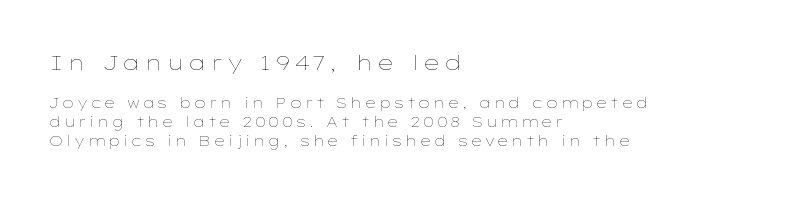
Q: Is the text bold? A: No.
Q: Is the text italic (slanted)? A: No, it is upright.
Q: Is the text underlined? A: No.
Q: How is the paragraph aligned? A: Left-aligned.
Q: Is the spacing between lines tight, normal or loose? A: Normal.
Q: Which block of text is set in a larger size, the first (top) or the second (bottom)? A: The first (top) one.
